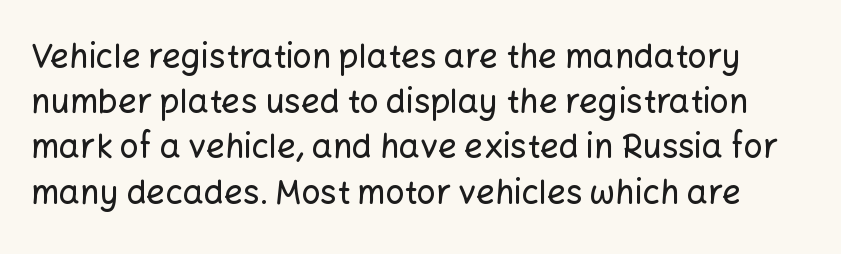
{"serif": "no", "italic": "no", "width": "normal", "stroke_contrast": "low", "x_height": "medium", "monospaced": "no", "underline": "no", "line_spacing": "normal", "line_spacing_ratio": 1.37, "letter_spacing": "normal", "letter_spacing_em": 0.0, "glyph_px": 33}
